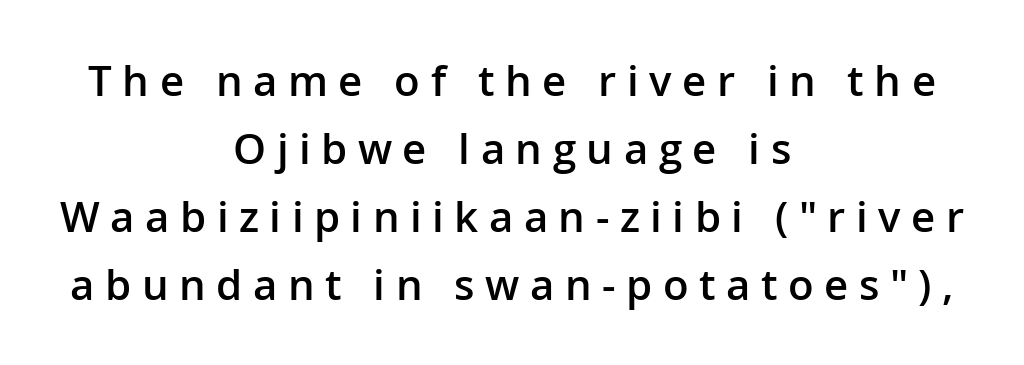
{"serif": "no", "italic": "no", "bold": "semi", "weight": "semibold", "width": "normal", "stroke_contrast": "low", "x_height": "medium", "monospaced": "no", "underline": "no", "align": "center", "line_spacing": "normal", "line_spacing_ratio": 1.62, "letter_spacing": "wide", "letter_spacing_em": 0.25, "glyph_px": 42}
